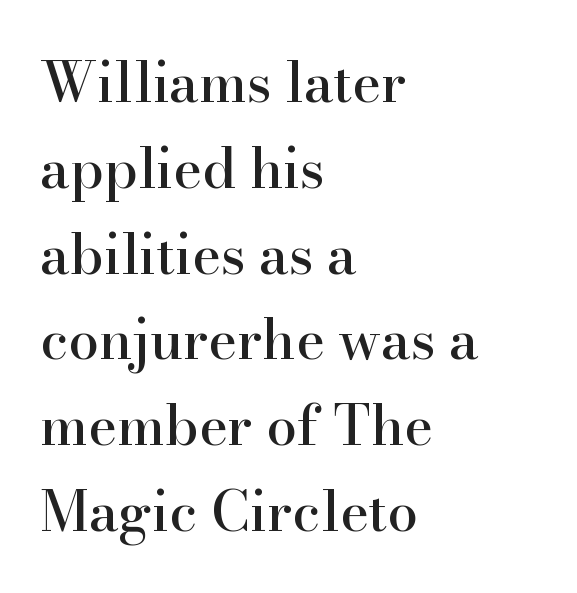
Compared with typical paragraphs, the rows here are spaced about the same. Posture: upright roman. Examine the stroke ends and you'll spot serifs. These lines stack with their left ends in a neat column. Each letter keeps its own natural width here, so spacing adapts to shape. You could call the tracking neutral — neither tight nor loose.
